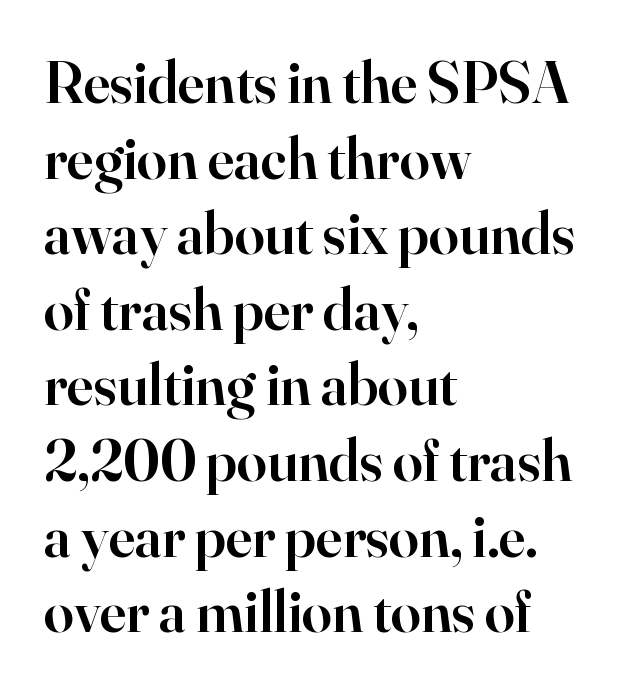
{"serif": "yes", "italic": "no", "bold": "semi", "weight": "semibold", "width": "normal", "stroke_contrast": "high", "x_height": "small", "monospaced": "no", "underline": "no", "align": "left", "line_spacing": "normal", "line_spacing_ratio": 1.26, "letter_spacing": "normal", "letter_spacing_em": 0.0, "glyph_px": 60}
